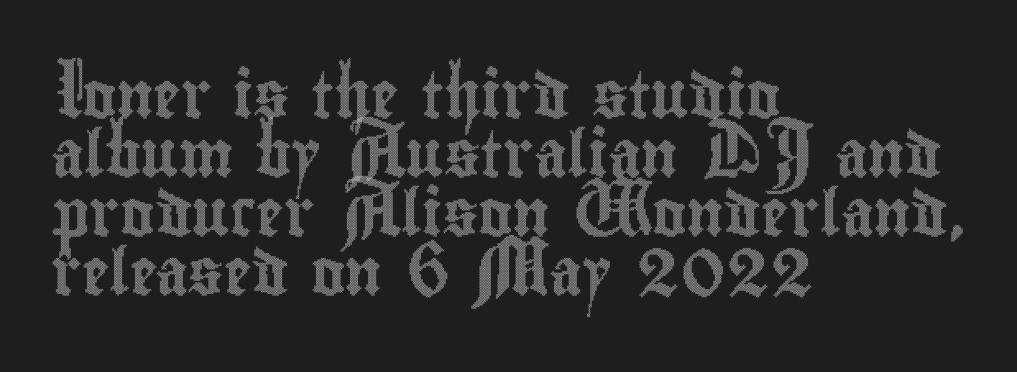
Q: Is the text italic (slanted)? A: No, it is upright.
Q: Is the text underlined? A: No.
Q: How is the paragraph aligned? A: Left-aligned.
Q: Is the spacing between letters normal or unusually wide? A: Normal.
Q: Is the spacing between lines tight, normal or loose? A: Normal.
Q: Width (condensed, normal, or wide)? A: Condensed.
Q: x-height? A: Small.
Q: Monospaced? A: No.
